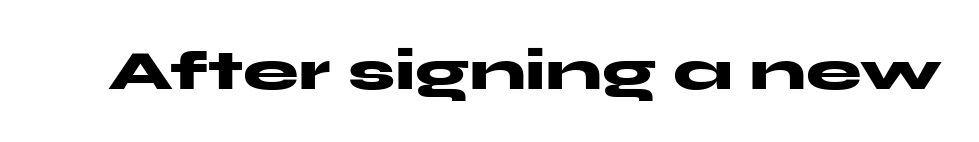
{"serif": "no", "italic": "no", "bold": "yes", "weight": "heavy", "width": "wide", "stroke_contrast": "medium", "x_height": "medium", "monospaced": "no", "underline": "no", "letter_spacing": "normal", "letter_spacing_em": 0.0, "glyph_px": 56}
